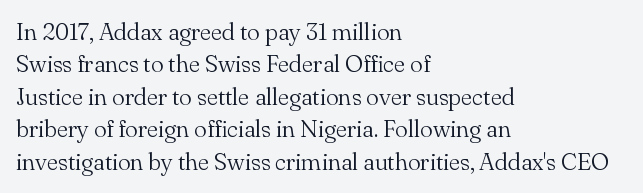
The image shows 24 px text type, upright; set left-aligned, normal line spacing (1.35x), normal letter spacing, not underlined.
